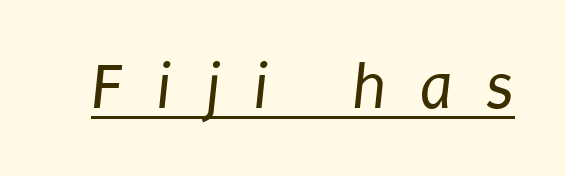
The image shows 66 px regular-weight, condensed sans-serif type; set unusually wide letter spacing (+0.5 em), underlined; low stroke contrast and a large x-height.
